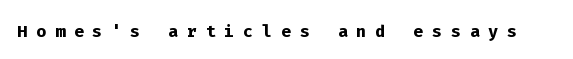
Q: Is the text bold? A: Yes.
Q: Is the text italic (slanted)? A: No, it is upright.
Q: Is the text underlined? A: No.
Q: Is the spacing between letters normal or unusually wide? A: Unusually wide.
